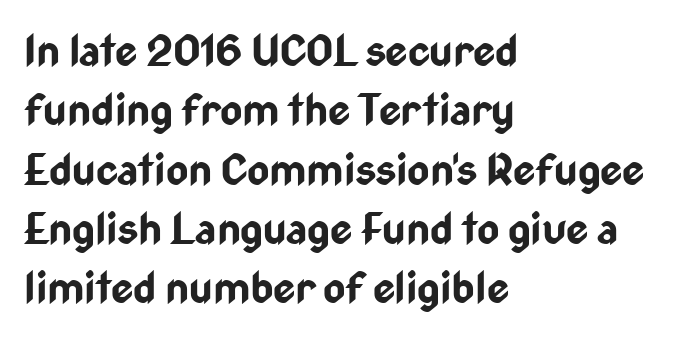
{"serif": "no", "italic": "no", "bold": "yes", "weight": "bold", "width": "condensed", "stroke_contrast": "low", "x_height": "medium", "monospaced": "no", "underline": "no", "align": "left", "line_spacing": "normal", "line_spacing_ratio": 1.38, "letter_spacing": "normal", "letter_spacing_em": 0.0, "glyph_px": 43}
